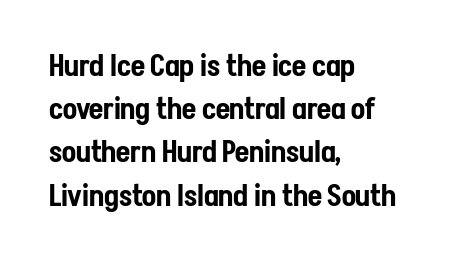
Q: Is the text italic (slanted)? A: No, it is upright.
Q: Is the typeface a serif or a sans-serif typeface? A: Sans-serif.
Q: Is the text underlined? A: No.
Q: How is the paragraph aligned? A: Left-aligned.
Q: Is the spacing between letters normal or unusually wide? A: Normal.
Q: Is the spacing between lines tight, normal or loose? A: Normal.
Q: Width (condensed, normal, or wide)? A: Condensed.
Q: Stroke contrast? A: Low.
Q: x-height? A: Medium.
Q: Monospaced? A: No.
